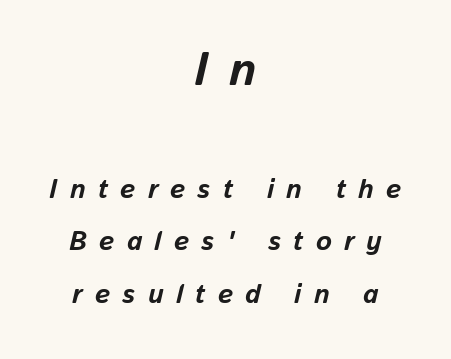
{"italic": "yes", "lean": "right", "slant_degrees": 13, "bold": "yes", "weight": "bold", "width": "normal", "stroke_contrast": "low", "x_height": "medium", "monospaced": "no", "underline": "no", "align": "center", "line_spacing": "loose", "line_spacing_ratio": 1.93, "letter_spacing": "wide", "letter_spacing_em": 0.45, "larger_block": "first", "size_ratio": 1.74, "glyph_px": 47}
